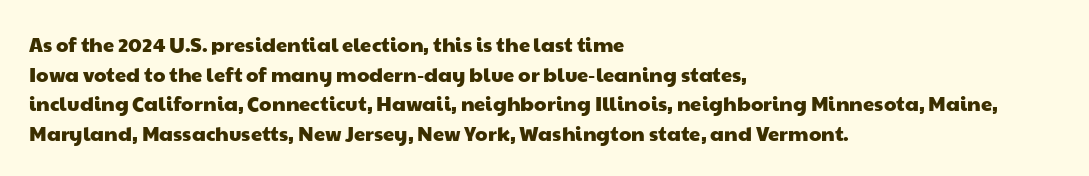
{"underline": "no", "align": "left", "line_spacing": "normal", "line_spacing_ratio": 1.48, "letter_spacing": "normal", "letter_spacing_em": 0.0, "glyph_px": 20}
